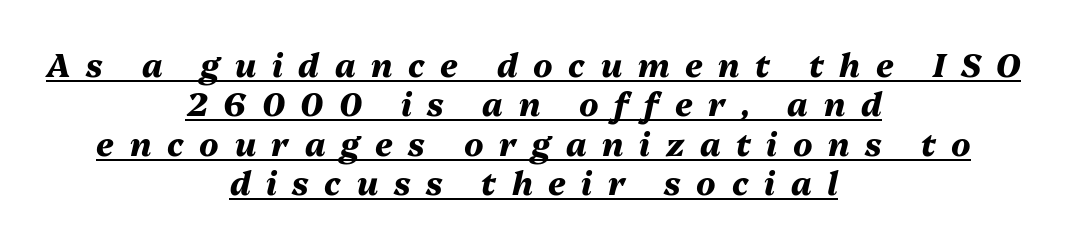
The image shows 32 px heavy type, italic (leaning right); set centered, line spacing 1.23x, unusually wide letter spacing (+0.49 em), underlined; medium stroke contrast and a medium x-height.
